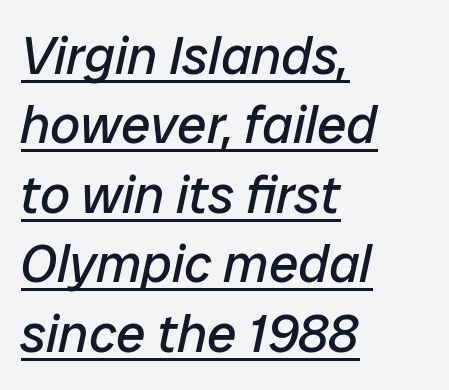
The image shows 53 px regular-weight type, italic (leaning right); set left-aligned, normal line spacing (1.31x), normal letter spacing, underlined; low stroke contrast and a medium x-height.
